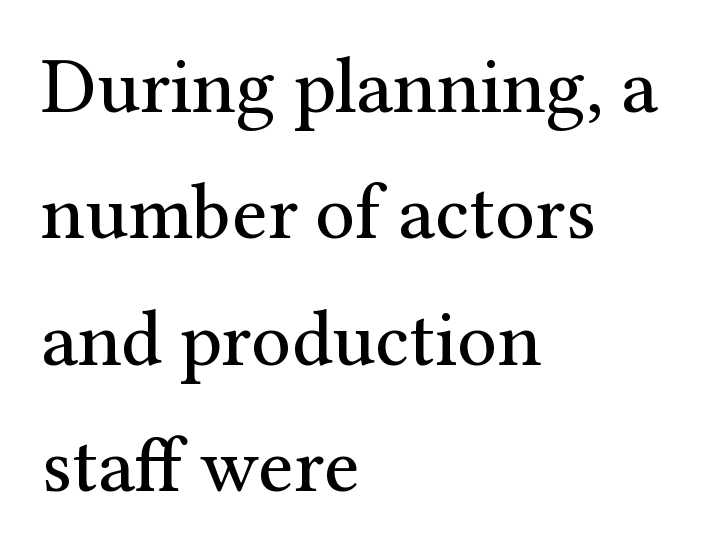
{"serif": "yes", "italic": "no", "bold": "no", "weight": "regular", "width": "normal", "stroke_contrast": "medium", "x_height": "medium", "monospaced": "no", "underline": "no", "align": "left", "line_spacing": "normal", "line_spacing_ratio": 1.6, "letter_spacing": "normal", "letter_spacing_em": 0.0, "glyph_px": 79}
